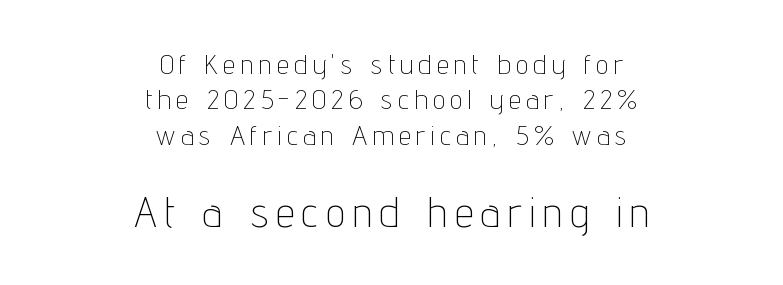
The image shows 42 px thin, condensed sans-serif type, upright; set centered, normal line spacing (1.26x), unusually wide letter spacing (+0.2 em), not underlined; the second (bottom) block is 1.5x larger; low stroke contrast and a medium x-height.
